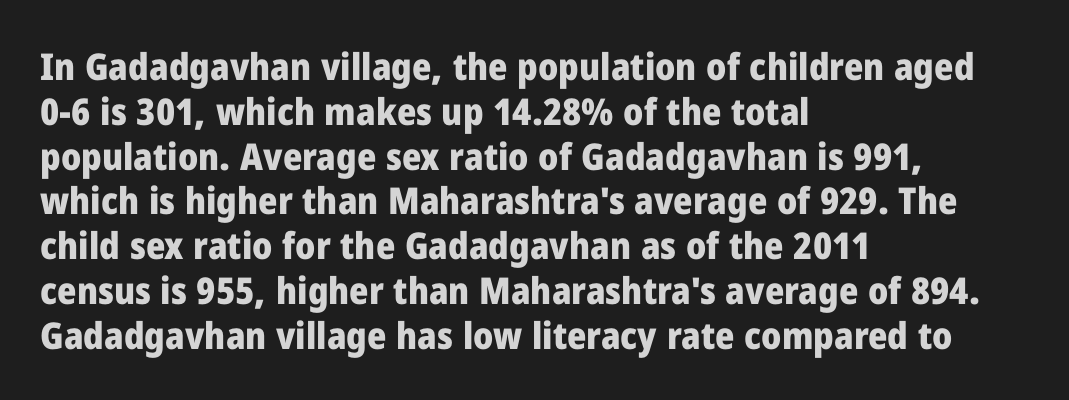
Default kerning and tracking; the words read as compact shapes. Typographically, this falls in the sans-serif category. Quick note: underline off. If you drew a line through each stem, it would be perfectly vertical. The letters advance in unequal steps, a hallmark of proportional type.
